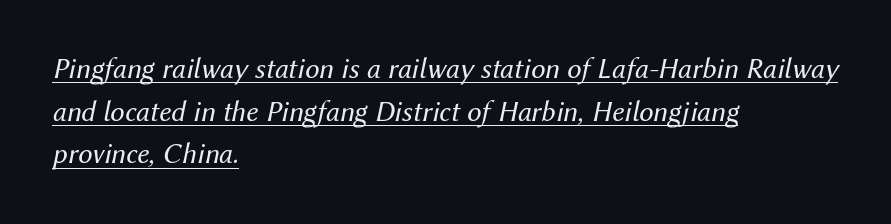
Q: Is the text bold? A: No.
Q: Is the text italic (slanted)? A: Yes, it leans right by about 12 degrees.
Q: Is the text underlined? A: Yes.
Q: How is the paragraph aligned? A: Left-aligned.
Q: Is the spacing between letters normal or unusually wide? A: Normal.
Q: Is the spacing between lines tight, normal or loose? A: Normal.
Q: Width (condensed, normal, or wide)? A: Normal.
Q: Stroke contrast? A: Medium.
Q: x-height? A: Medium.
Q: Monospaced? A: No.
